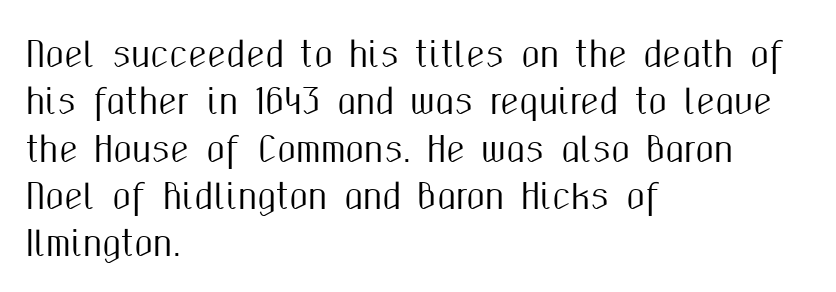
The area under the type is left untouched. The lines sit at an ordinary, default distance from one another. A typesetter would call this proportional, since set widths differ per character. Does the lettering tilt? It doesn't — this is upright. Layout note: lines flush left. The type is set solid horizontally, with unmodified tracking.
